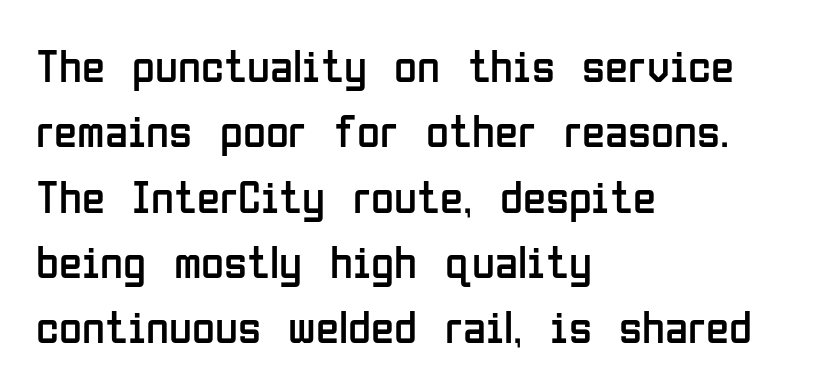
Is the stroke heavy? The answer is a plain regular-or-lighter. Beneath every word, the page is bare. Left-aligned paragraph, ragged on the right. These lines sit exactly where default settings would place them.
